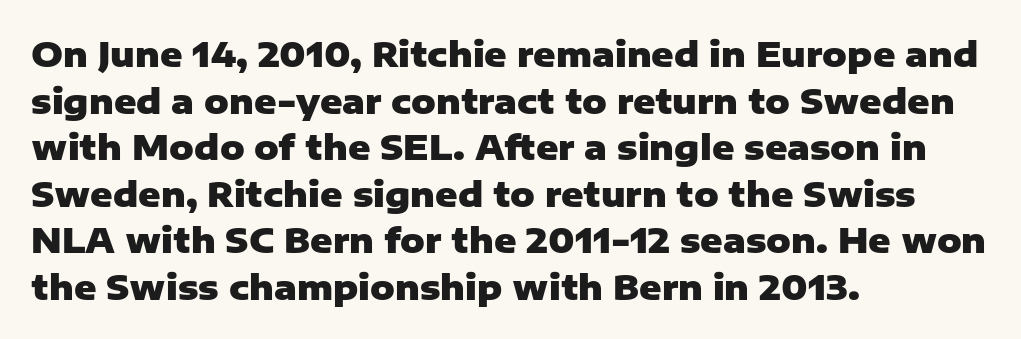
Q: Is the text bold? A: Yes.
Q: Is the text italic (slanted)? A: No, it is upright.
Q: Is the typeface a serif or a sans-serif typeface? A: Sans-serif.
Q: Is the text underlined? A: No.
Q: How is the paragraph aligned? A: Left-aligned.
Q: Is the spacing between letters normal or unusually wide? A: Normal.
Q: Is the spacing between lines tight, normal or loose? A: Normal.
Q: Width (condensed, normal, or wide)? A: Normal.
Q: Stroke contrast? A: Low.
Q: x-height? A: Medium.
Q: Monospaced? A: No.
